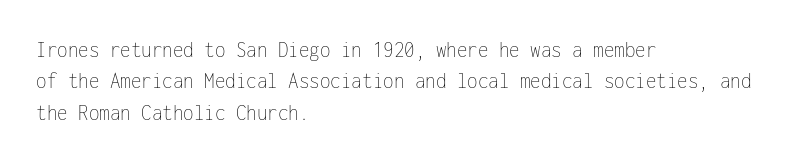
Q: Is the text bold? A: No.
Q: Is the text italic (slanted)? A: No, it is upright.
Q: Is the text underlined? A: No.
Q: How is the paragraph aligned? A: Left-aligned.
Q: Is the spacing between letters normal or unusually wide? A: Normal.
Q: Is the spacing between lines tight, normal or loose? A: Normal.
